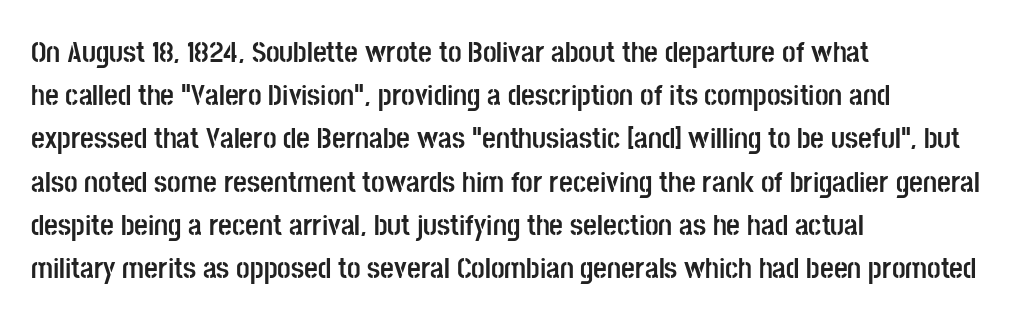
Think of a printed novel: that variable character pitch is what you see here. Does extra space separate the letters? No, they use regular spacing. To sum up the face: it is a sans, with no serifs. Posture: vertical.
